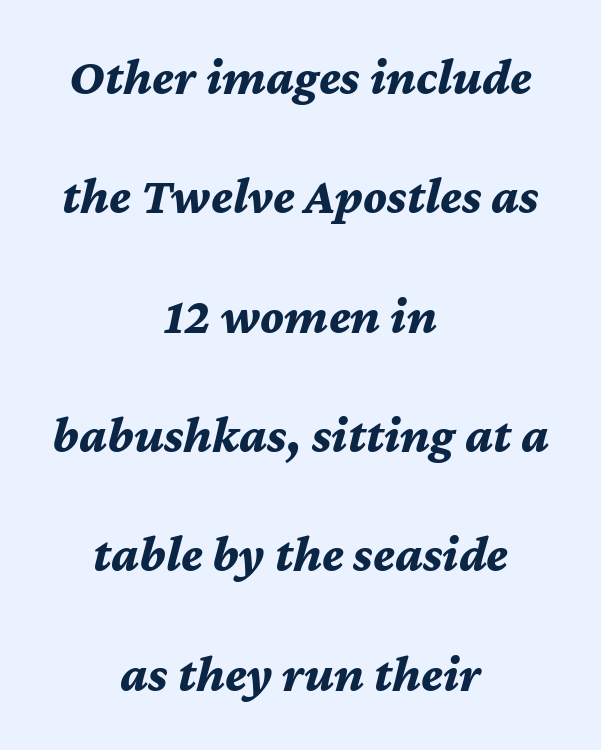
{"italic": "yes", "lean": "right", "slant_degrees": 12, "bold": "yes", "weight": "bold", "width": "normal", "stroke_contrast": "medium", "x_height": "medium", "monospaced": "no", "underline": "no", "align": "center", "line_spacing": "loose", "line_spacing_ratio": 2.34, "letter_spacing": "normal", "letter_spacing_em": 0.0, "glyph_px": 51}
